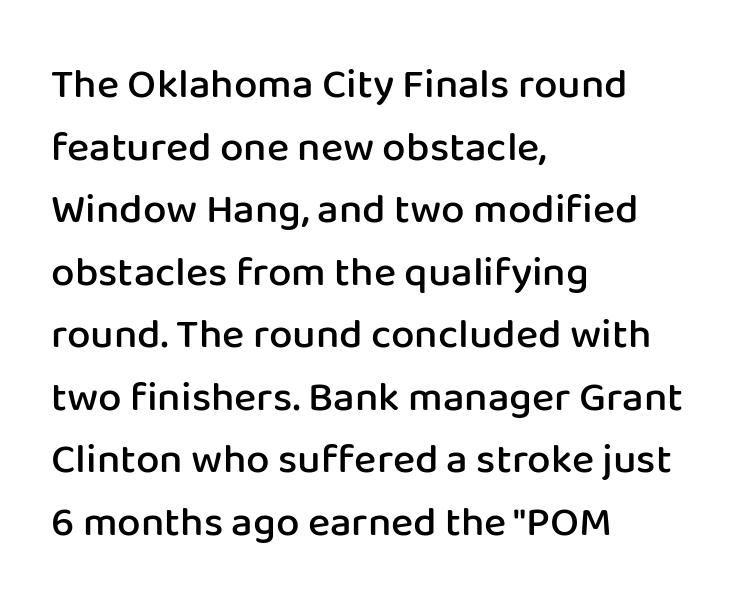
The image shows 42 px semibold sans-serif type, upright; set left-aligned, normal line spacing (1.49x), normal letter spacing, not underlined; low stroke contrast and a medium x-height.
